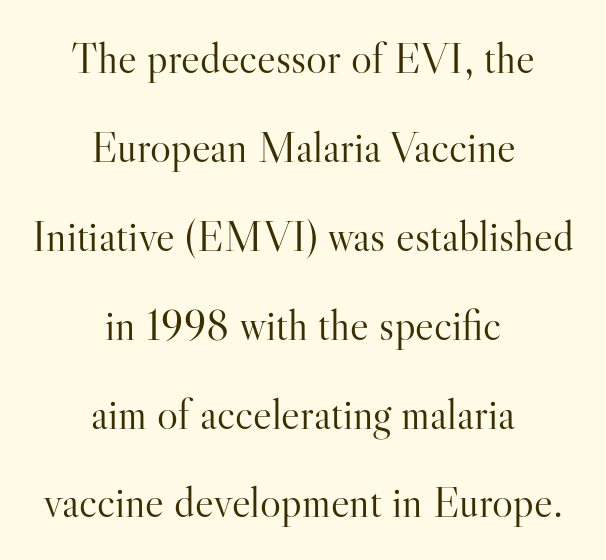
Q: Is the text bold? A: No.
Q: Is the text italic (slanted)? A: No, it is upright.
Q: Is the typeface a serif or a sans-serif typeface? A: Serif.
Q: Is the text underlined? A: No.
Q: How is the paragraph aligned? A: Centered.
Q: Is the spacing between letters normal or unusually wide? A: Normal.
Q: Is the spacing between lines tight, normal or loose? A: Loose.
Q: Width (condensed, normal, or wide)? A: Normal.
Q: Stroke contrast? A: High.
Q: x-height? A: Small.
Q: Monospaced? A: No.
